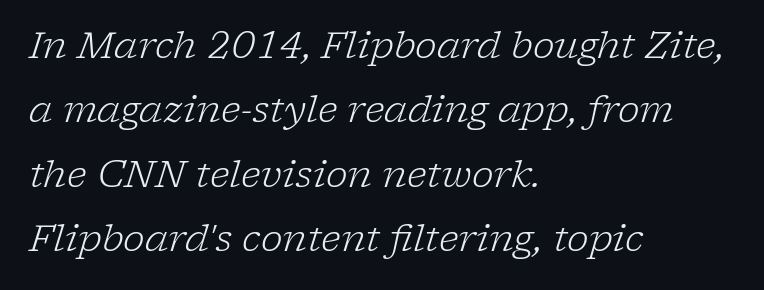
{"serif": "yes", "italic": "yes", "lean": "right", "slant_degrees": 17, "bold": "no", "weight": "light", "width": "normal", "stroke_contrast": "low", "x_height": "medium", "monospaced": "no", "underline": "no", "align": "left", "line_spacing_ratio": 1.74, "letter_spacing": "normal", "letter_spacing_em": 0.0, "glyph_px": 37}
